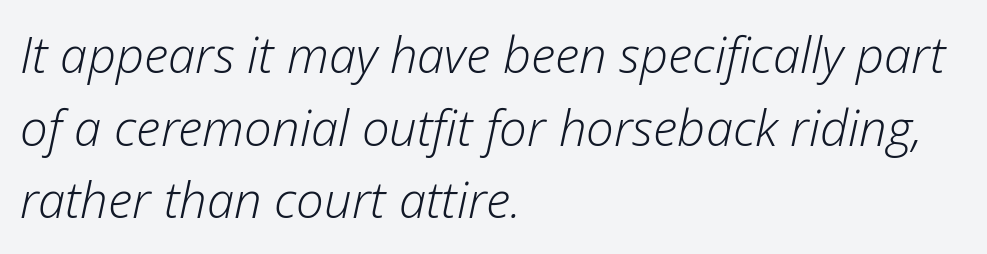
{"italic": "yes", "lean": "right", "slant_degrees": 12, "bold": "no", "weight": "light", "width": "normal", "stroke_contrast": "low", "x_height": "medium", "monospaced": "no", "underline": "no", "align": "left", "line_spacing": "normal", "line_spacing_ratio": 1.48, "letter_spacing": "normal", "letter_spacing_em": 0.0, "glyph_px": 49}
